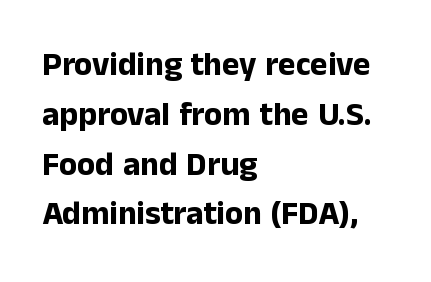
Q: Is the text bold? A: Yes.
Q: Is the text italic (slanted)? A: No, it is upright.
Q: Is the typeface a serif or a sans-serif typeface? A: Sans-serif.
Q: Is the text underlined? A: No.
Q: How is the paragraph aligned? A: Left-aligned.
Q: Is the spacing between letters normal or unusually wide? A: Normal.
Q: Is the spacing between lines tight, normal or loose? A: Normal.
Q: Width (condensed, normal, or wide)? A: Normal.
Q: Stroke contrast? A: Low.
Q: x-height? A: Medium.
Q: Monospaced? A: No.
